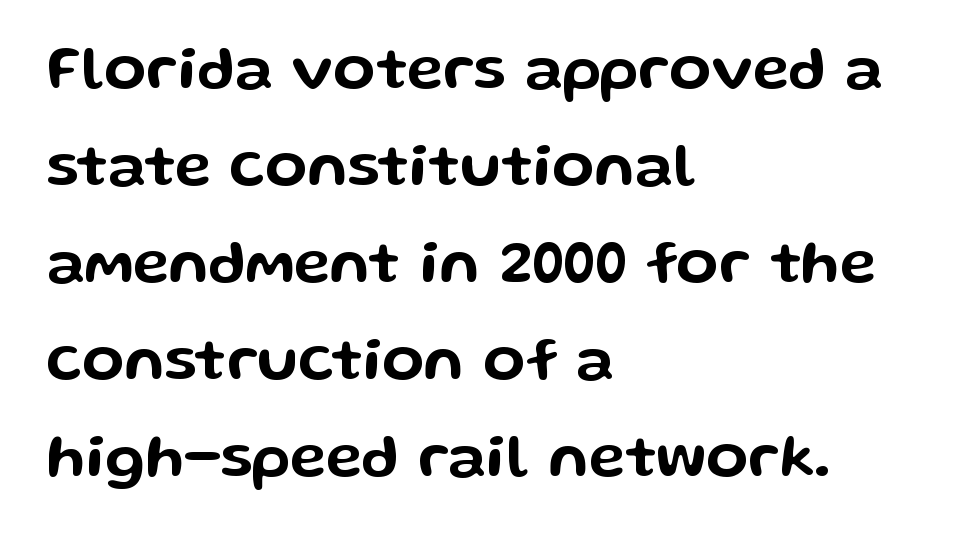
{"serif": "no", "italic": "no", "width": "wide", "stroke_contrast": "low", "x_height": "medium", "monospaced": "no", "underline": "no", "align": "left", "line_spacing": "normal", "line_spacing_ratio": 1.59, "letter_spacing": "normal", "letter_spacing_em": 0.0, "glyph_px": 61}
